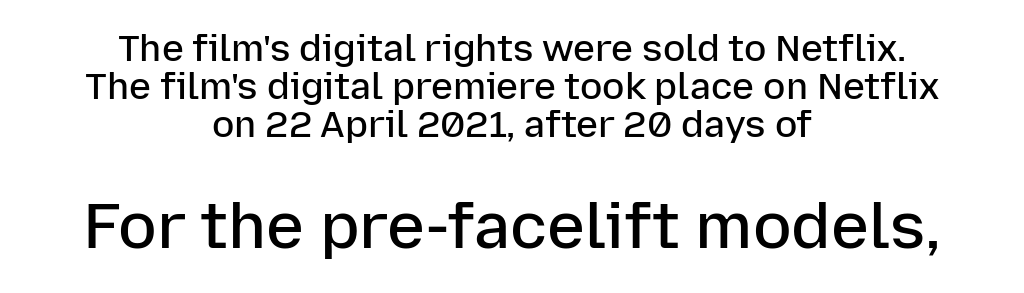
The image shows 64 px semibold sans-serif type, upright; set centered, tight line spacing (1.03x), normal letter spacing, not underlined; the second (bottom) block is 1.73x larger; low stroke contrast and a medium x-height.
